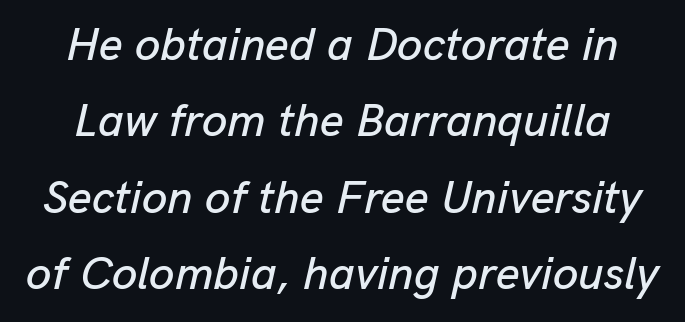
The image shows 46 px text type, italic (leaning right); set normal line spacing (1.66x), normal letter spacing, not underlined; low stroke contrast and a medium x-height.
